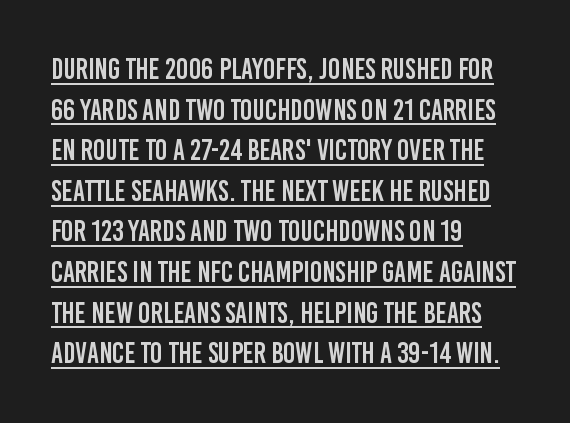
{"serif": "no", "italic": "no", "width": "condensed", "stroke_contrast": "low", "x_height": "large", "monospaced": "no", "underline": "yes", "align": "left", "line_spacing": "normal", "line_spacing_ratio": 1.4, "letter_spacing": "normal", "letter_spacing_em": 0.0, "glyph_px": 29}
